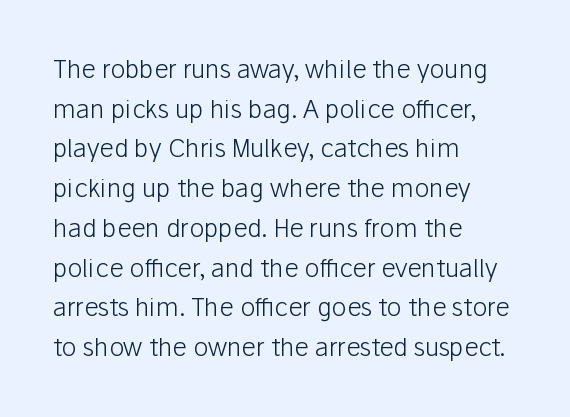
Q: Is the text bold? A: No.
Q: Is the text italic (slanted)? A: No, it is upright.
Q: Is the text underlined? A: No.
Q: How is the paragraph aligned? A: Left-aligned.
Q: Is the spacing between letters normal or unusually wide? A: Normal.
Q: Is the spacing between lines tight, normal or loose? A: Normal.
